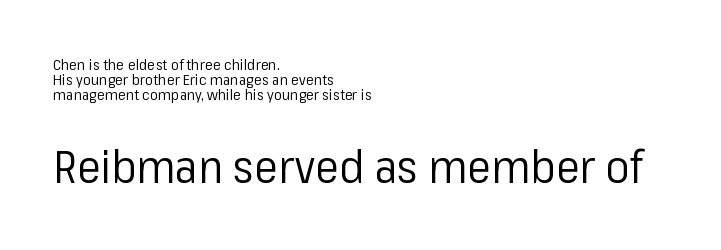
{"serif": "no", "italic": "no", "bold": "no", "weight": "regular", "width": "normal", "stroke_contrast": "low", "x_height": "medium", "monospaced": "no", "underline": "no", "align": "left", "line_spacing": "tight", "line_spacing_ratio": 1.01, "letter_spacing": "normal", "letter_spacing_em": 0.0, "larger_block": "second", "size_ratio": 3.0, "glyph_px": 45}
